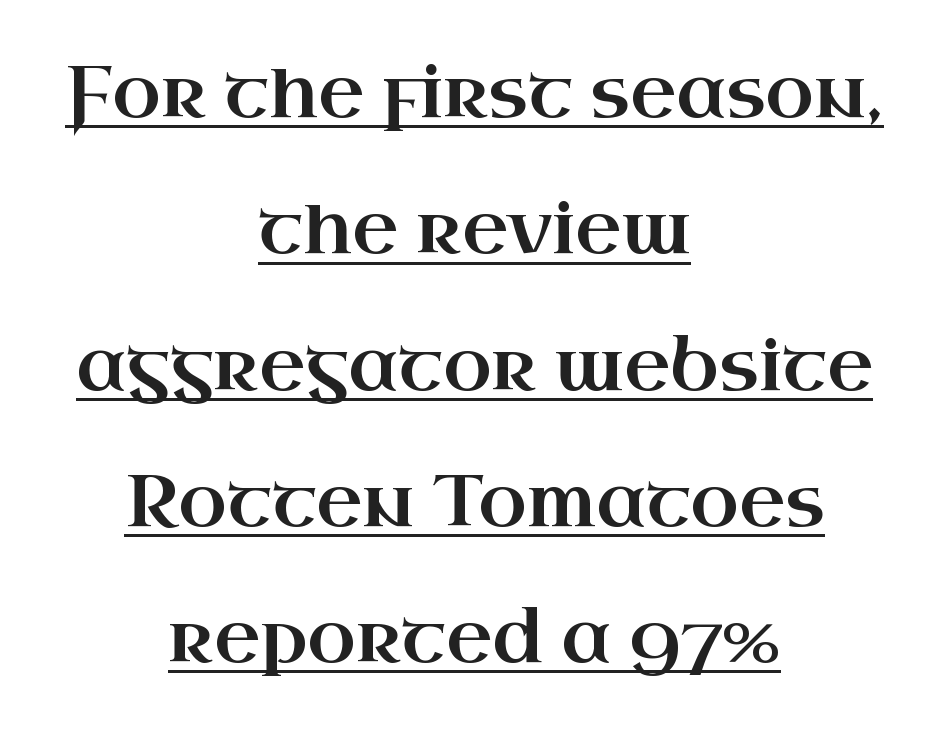
Every stem runs plumb, perpendicular to the baseline. A student would call this center alignment; a typographer would say set centered. Note: serifs present on the glyphs. Honestly, the letter spacing is just normal — you wouldn't notice it. The sample's only ornament is a line tracing under the words. What's the leading like? Stretched, with rows far apart.
